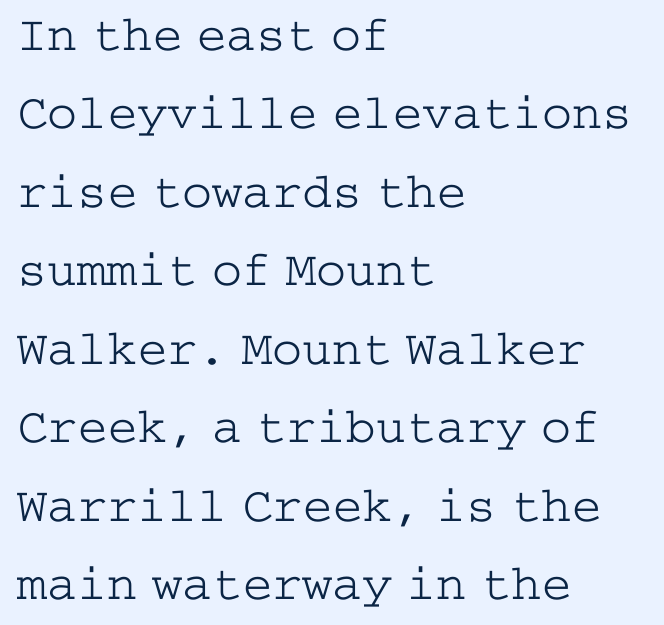
Q: Is the text bold? A: No.
Q: Is the text italic (slanted)? A: No, it is upright.
Q: Is the typeface a serif or a sans-serif typeface? A: Serif.
Q: Is the text underlined? A: No.
Q: How is the paragraph aligned? A: Left-aligned.
Q: Is the spacing between letters normal or unusually wide? A: Normal.
Q: Is the spacing between lines tight, normal or loose? A: Normal.
Q: Width (condensed, normal, or wide)? A: Wide.
Q: Stroke contrast? A: Low.
Q: x-height? A: Medium.
